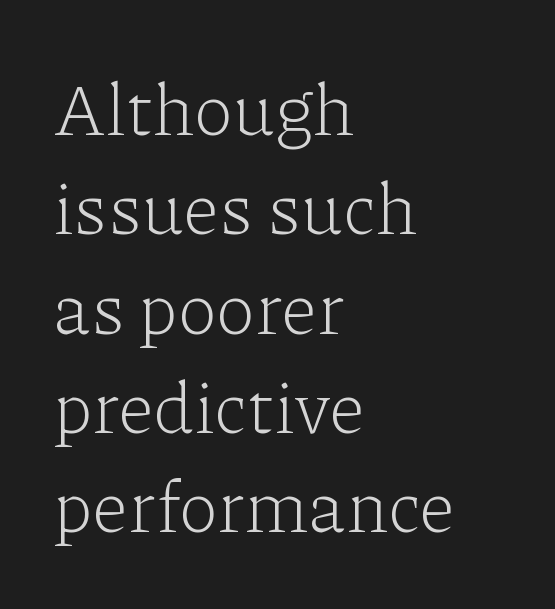
Q: Is the text bold? A: No.
Q: Is the text italic (slanted)? A: No, it is upright.
Q: Is the typeface a serif or a sans-serif typeface? A: Serif.
Q: Is the text underlined? A: No.
Q: How is the paragraph aligned? A: Left-aligned.
Q: Is the spacing between letters normal or unusually wide? A: Normal.
Q: Is the spacing between lines tight, normal or loose? A: Normal.
Q: Width (condensed, normal, or wide)? A: Normal.
Q: Stroke contrast? A: Low.
Q: x-height? A: Medium.
Q: Monospaced? A: No.
